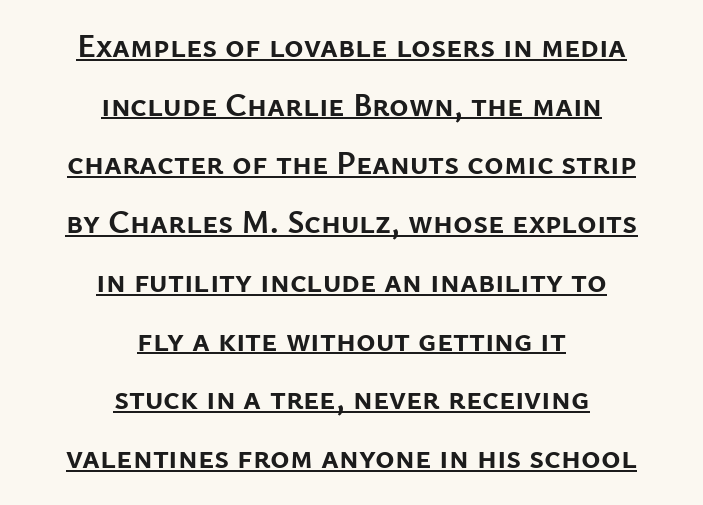
The image shows 33 px semibold sans-serif type, upright; set centered, line spacing 1.78x, normal letter spacing, underlined; low stroke contrast and a medium x-height.
